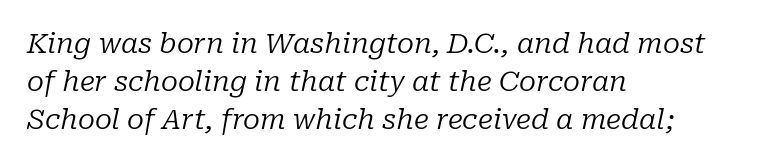
The rendering shows small feet on the letterforms — a serif design. Does the leading feel generous? No, just average. Each stroke keeps to a modest, everyday thickness or less. Horizontal alignment here is leftward, the default for most running prose.
